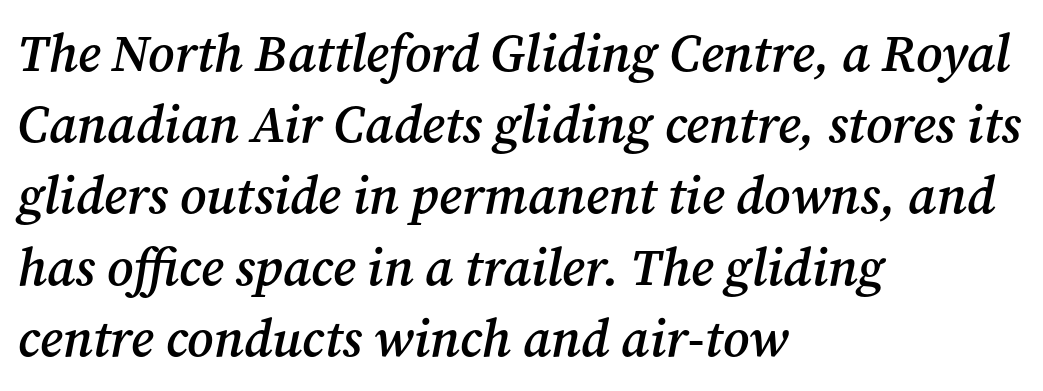
{"serif": "yes", "italic": "yes", "lean": "right", "slant_degrees": 12, "bold": "semi", "weight": "semibold", "width": "normal", "stroke_contrast": "medium", "x_height": "medium", "monospaced": "no", "underline": "no", "align": "left", "line_spacing": "normal", "line_spacing_ratio": 1.37, "letter_spacing": "normal", "letter_spacing_em": 0.0, "glyph_px": 52}
